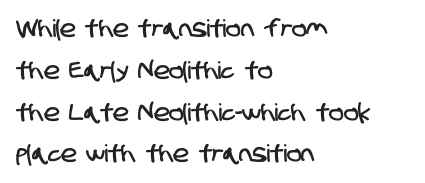
Q: Is the text underlined? A: No.
Q: How is the paragraph aligned? A: Left-aligned.
Q: Is the spacing between letters normal or unusually wide? A: Normal.
